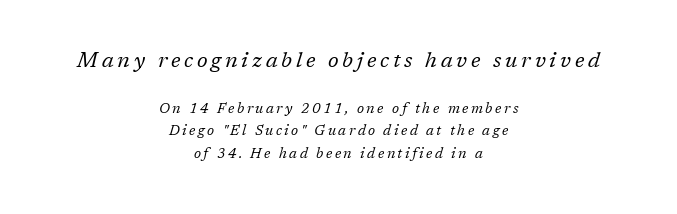
The image shows 21 px text type, italic (leaning right); set centered, normal line spacing (1.62x), not underlined; the first (top) block is 1.5x larger.
